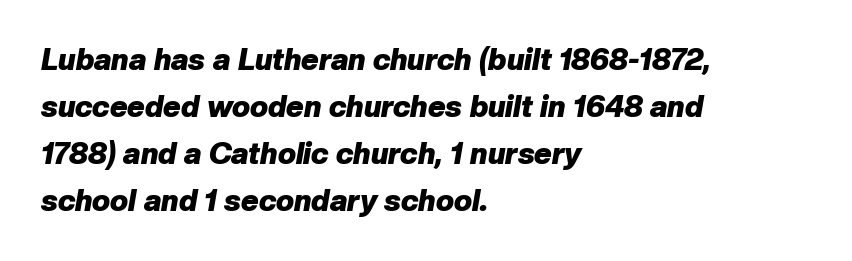
The characters look thick and weighty, a clear bold. Leading: standard. Think of a printed novel: that variable character pitch is what you see here. In terms of letterspacing, this is plain default setting. Short and long lines alike share a common starting point at left. This rendering features lettering with no underline.
